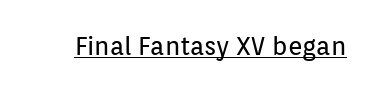
The letterforms sit at book weight or below. Posture: upright roman. Here the glyphs are tracked normally, forming tight word shapes. The words here are underlined.
